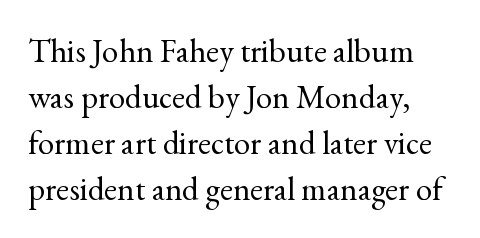
The image shows 33 px regular-weight serif type, upright; set normal line spacing (1.39x), normal letter spacing, not underlined; a small x-height.
